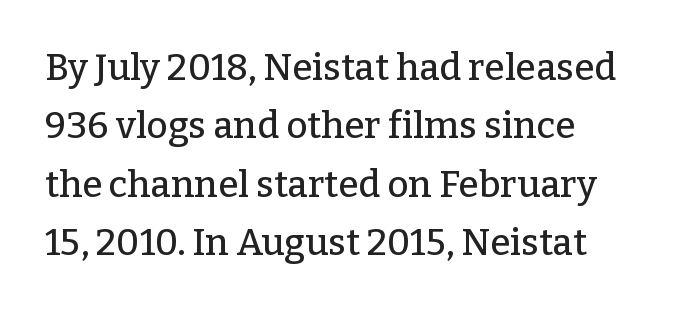
The image shows 37 px serif type, upright; set left-aligned, normal line spacing (1.58x), normal letter spacing, not underlined; low stroke contrast and a medium x-height.
